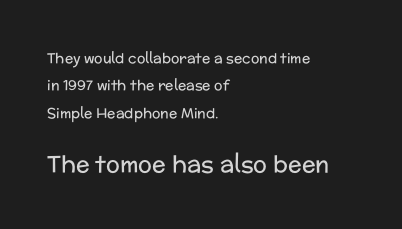
The image shows 23 px text type, upright; set left-aligned, loose line spacing (1.95x), normal letter spacing, not underlined; the second (bottom) block is 1.64x larger.
